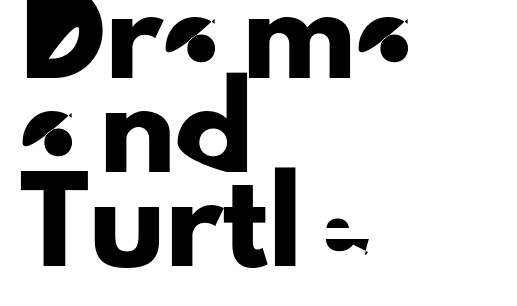
Q: Is the text italic (slanted)? A: No, it is upright.
Q: Is the typeface a serif or a sans-serif typeface? A: Sans-serif.
Q: Is the text underlined? A: No.
Q: How is the paragraph aligned? A: Left-aligned.
Q: Is the spacing between letters normal or unusually wide? A: Normal.
Q: Width (condensed, normal, or wide)? A: Normal.
Q: Stroke contrast? A: Low.
Q: x-height? A: Small.
Q: Monospaced? A: No.
